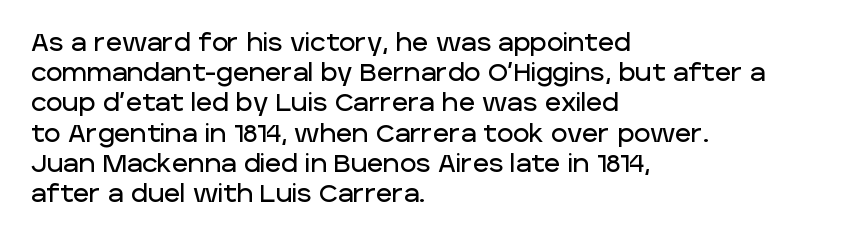
Q: Is the text italic (slanted)? A: No, it is upright.
Q: Is the text underlined? A: No.
Q: How is the paragraph aligned? A: Left-aligned.
Q: Is the spacing between letters normal or unusually wide? A: Normal.
